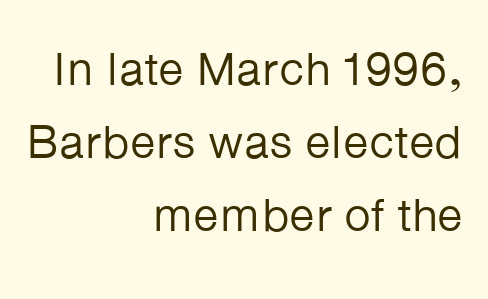
The image shows 47 px regular-weight sans-serif type, upright; set right-aligned, normal line spacing (1.55x), normal letter spacing, not underlined; low stroke contrast and a medium x-height.
